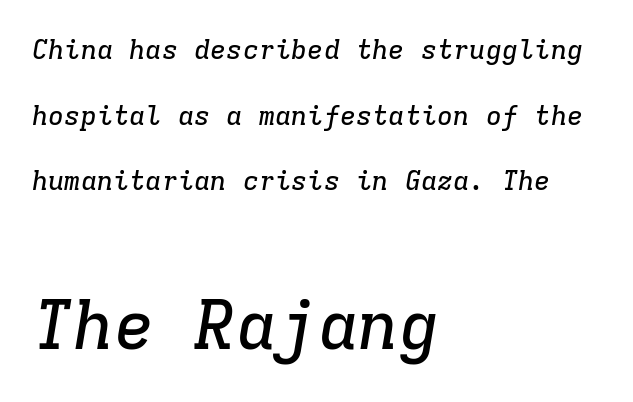
Q: Is the text italic (slanted)? A: Yes, it leans right by about 9 degrees.
Q: Is the typeface a serif or a sans-serif typeface? A: Serif.
Q: Is the text underlined? A: No.
Q: How is the paragraph aligned? A: Left-aligned.
Q: Is the spacing between letters normal or unusually wide? A: Normal.
Q: Is the spacing between lines tight, normal or loose? A: Loose.
Q: Which block of text is set in a larger size, the first (top) or the second (bottom)? A: The second (bottom) one.
Q: Width (condensed, normal, or wide)? A: Normal.
Q: Stroke contrast? A: Low.
Q: x-height? A: Medium.
Q: Monospaced? A: Yes.
